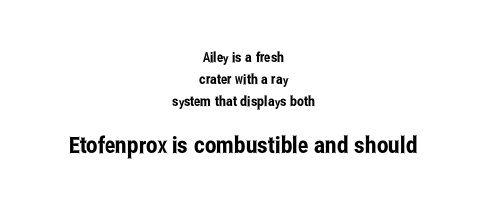
Reading down the block, each line starts at a different indent, mirrored at its end. Does the leading feel generous? No, just average. Here the glyphs are tracked normally, forming tight word shapes. Bigger letters appear in the bottom chunk; the top chunk is reduced. Notice how the stems are strictly vertical — no italics here.
